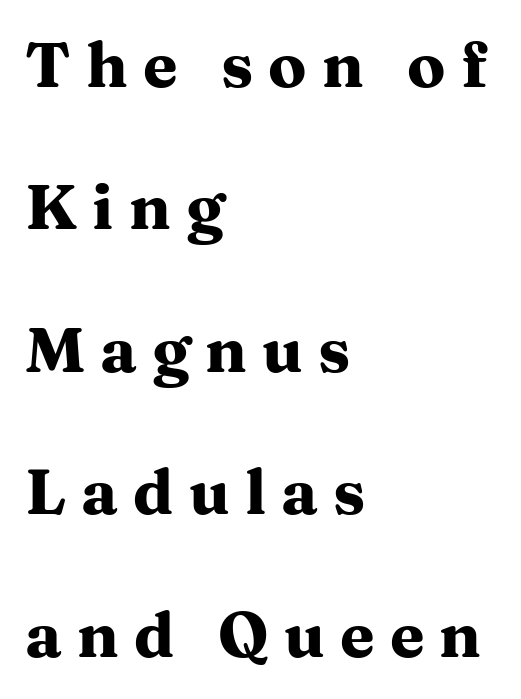
Q: Is the text bold? A: Yes.
Q: Is the text italic (slanted)? A: No, it is upright.
Q: Is the typeface a serif or a sans-serif typeface? A: Serif.
Q: Is the text underlined? A: No.
Q: How is the paragraph aligned? A: Left-aligned.
Q: Is the spacing between letters normal or unusually wide? A: Unusually wide.
Q: Is the spacing between lines tight, normal or loose? A: Loose.
Q: Width (condensed, normal, or wide)? A: Wide.
Q: Stroke contrast? A: Medium.
Q: x-height? A: Medium.
Q: Monospaced? A: No.
